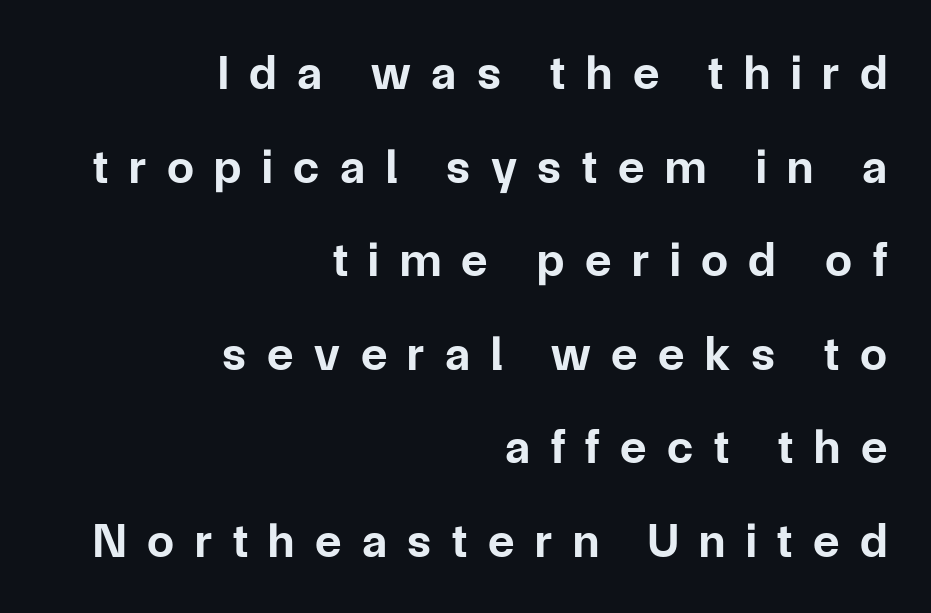
Unmarked baselines from the first word to the last. What's the leading like? Stretched, with rows far apart. Alignment: flush right. When letters stand straight like this, we call the style roman or upright. Does extra space separate the letters? Yes, quite a lot of it.
